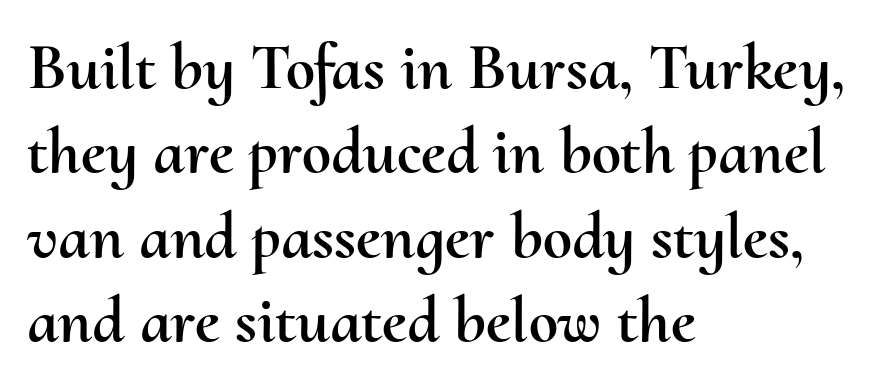
Q: Is the text italic (slanted)? A: No, it is upright.
Q: Is the text underlined? A: No.
Q: How is the paragraph aligned? A: Left-aligned.
Q: Is the spacing between letters normal or unusually wide? A: Normal.
Q: Is the spacing between lines tight, normal or loose? A: Normal.
Q: Width (condensed, normal, or wide)? A: Normal.
Q: Stroke contrast? A: Medium.
Q: x-height? A: Small.
Q: Monospaced? A: No.
